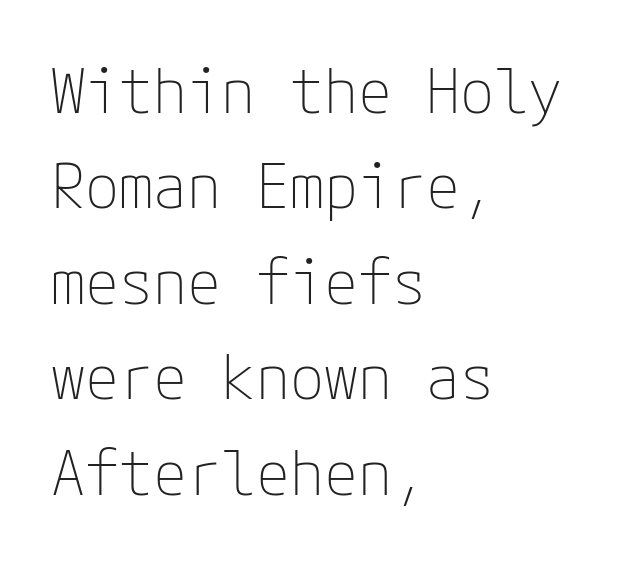
Q: Is the text bold? A: No.
Q: Is the text italic (slanted)? A: No, it is upright.
Q: Is the typeface a serif or a sans-serif typeface? A: Sans-serif.
Q: Is the text underlined? A: No.
Q: How is the paragraph aligned? A: Left-aligned.
Q: Is the spacing between letters normal or unusually wide? A: Normal.
Q: Is the spacing between lines tight, normal or loose? A: Normal.
Q: Width (condensed, normal, or wide)? A: Normal.
Q: Stroke contrast? A: Low.
Q: x-height? A: Medium.
